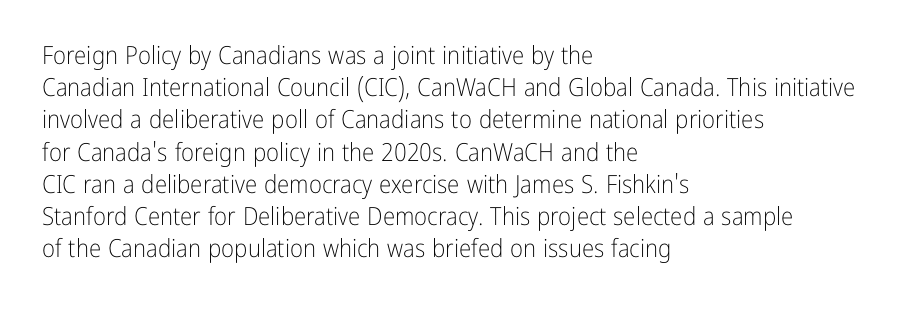
Q: Is the text bold? A: No.
Q: Is the text italic (slanted)? A: No, it is upright.
Q: Is the text underlined? A: No.
Q: How is the paragraph aligned? A: Left-aligned.
Q: Is the spacing between letters normal or unusually wide? A: Normal.
Q: Is the spacing between lines tight, normal or loose? A: Normal.
